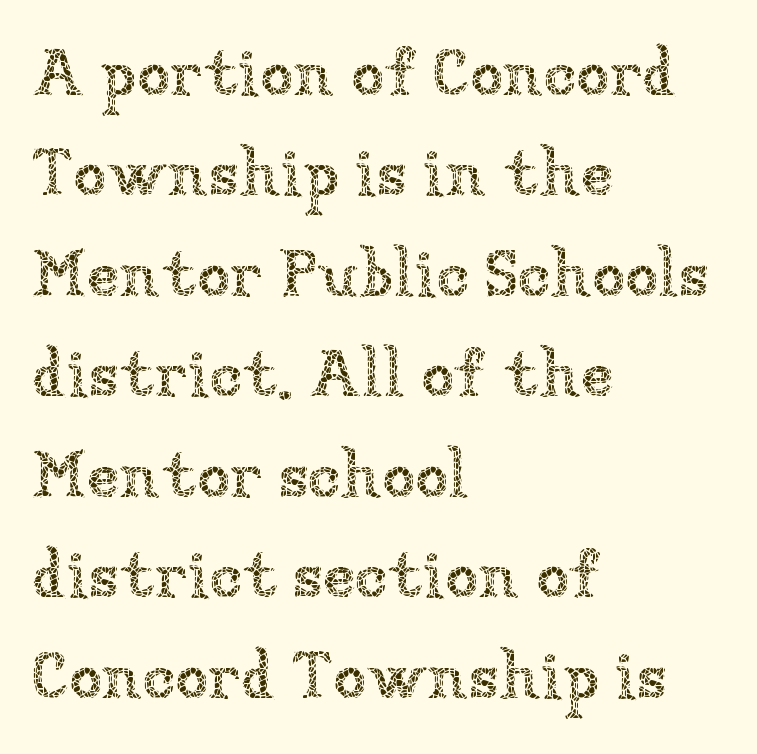
Q: Is the text bold? A: No.
Q: Is the text italic (slanted)? A: No, it is upright.
Q: Is the text underlined? A: No.
Q: How is the paragraph aligned? A: Left-aligned.
Q: Is the spacing between letters normal or unusually wide? A: Normal.
Q: Is the spacing between lines tight, normal or loose? A: Normal.
Q: Width (condensed, normal, or wide)? A: Normal.
Q: Stroke contrast? A: Low.
Q: x-height? A: Medium.
Q: Monospaced? A: No.
